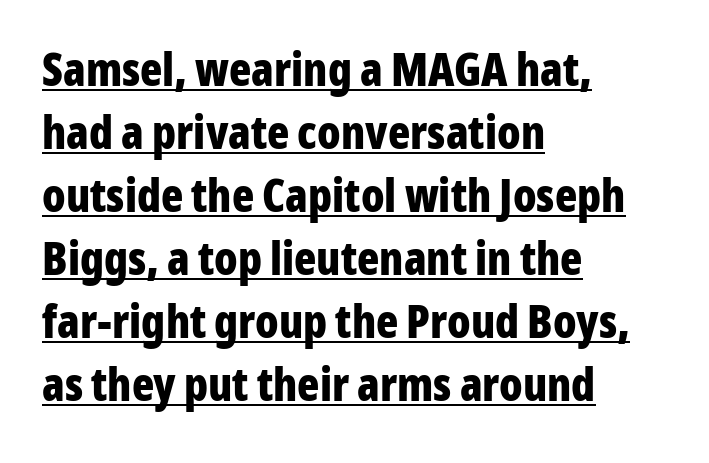
{"serif": "no", "italic": "no", "bold": "yes", "weight": "bold", "width": "condensed", "stroke_contrast": "low", "x_height": "medium", "monospaced": "no", "underline": "yes", "align": "left", "line_spacing": "normal", "line_spacing_ratio": 1.37, "letter_spacing": "normal", "letter_spacing_em": 0.0, "glyph_px": 46}
